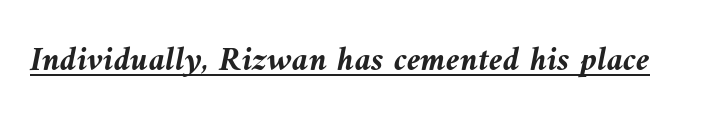
The image shows 35 px semibold type, italic (leaning left); set normal letter spacing, underlined; medium stroke contrast and a medium x-height.
